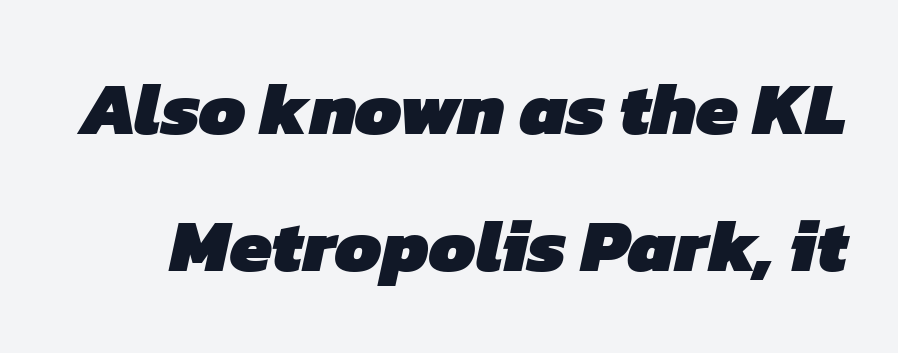
{"serif": "no", "bold": "yes", "weight": "heavy", "width": "normal", "stroke_contrast": "low", "x_height": "medium", "monospaced": "no", "underline": "no", "line_spacing_ratio": 1.83, "letter_spacing": "normal", "letter_spacing_em": 0.0, "glyph_px": 75}
